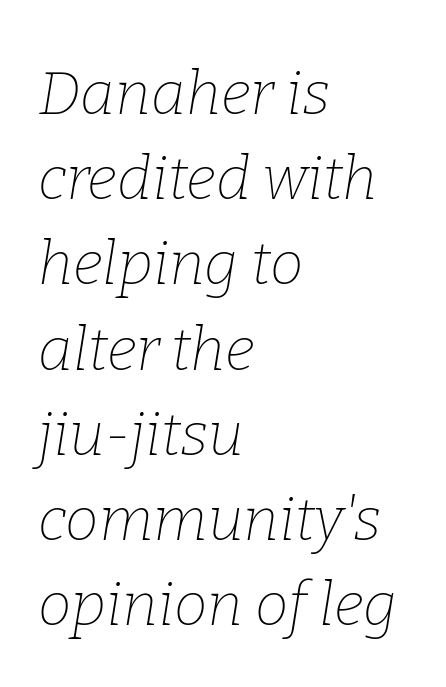
{"serif": "yes", "italic": "yes", "lean": "right", "slant_degrees": 9, "bold": "no", "weight": "thin", "width": "normal", "stroke_contrast": "low", "x_height": "medium", "monospaced": "no", "underline": "no", "align": "left", "line_spacing": "normal", "line_spacing_ratio": 1.42, "letter_spacing": "normal", "letter_spacing_em": 0.0, "glyph_px": 60}
